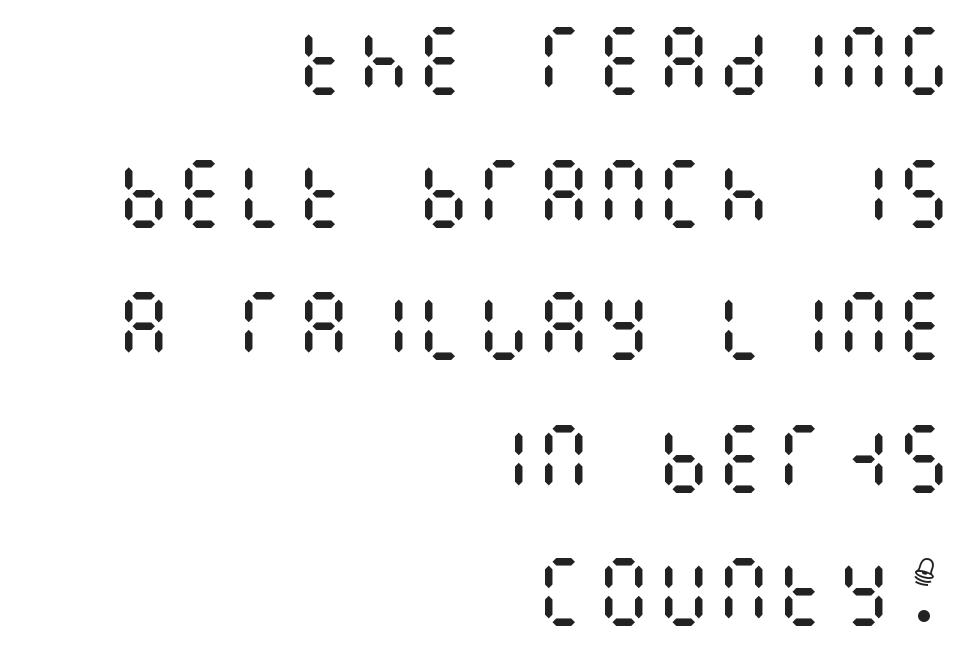
The lines are quadded right. The font's upright variant was chosen for this text. The face used here is rendered with its standard letterfit. Weight: in the light-to-regular range.
